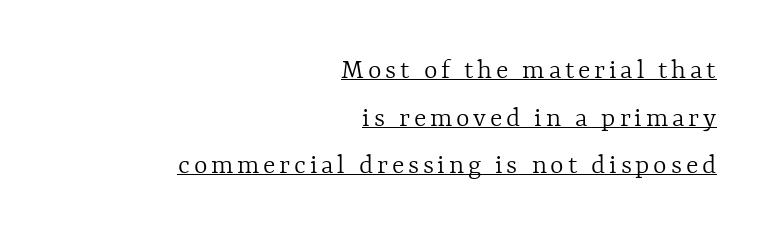
{"italic": "no", "bold": "no", "weight": "light", "width": "normal", "x_height": "medium", "monospaced": "no", "underline": "yes", "align": "right", "line_spacing": "normal", "line_spacing_ratio": 1.64, "glyph_px": 29}
